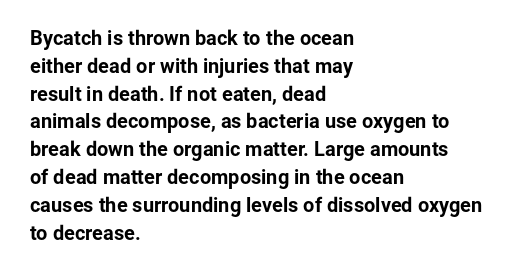
Is there any slant? The stems are plumb. Notice how thick the strokes are: this is what a full bold looks like. The vertical gap from one line to the next is medium. Leftover space on each line is placed entirely after the last word. The zone under the glyphs is completely vacant.
